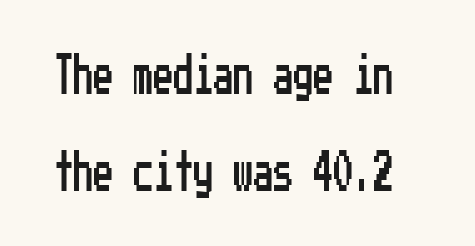
The image shows 40 px condensed sans-serif type, upright; set loose line spacing (2.43x), normal letter spacing, not underlined; low stroke contrast and a medium x-height.
